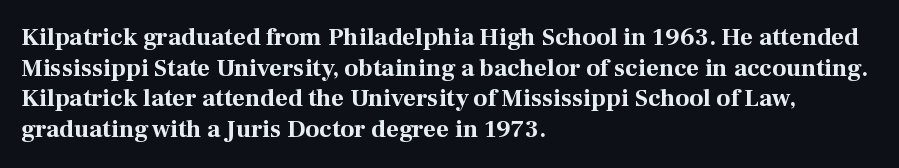
{"italic": "no", "bold": "yes", "underline": "no", "align": "left", "line_spacing_ratio": 1.23, "letter_spacing": "normal", "letter_spacing_em": 0.0, "glyph_px": 25}
